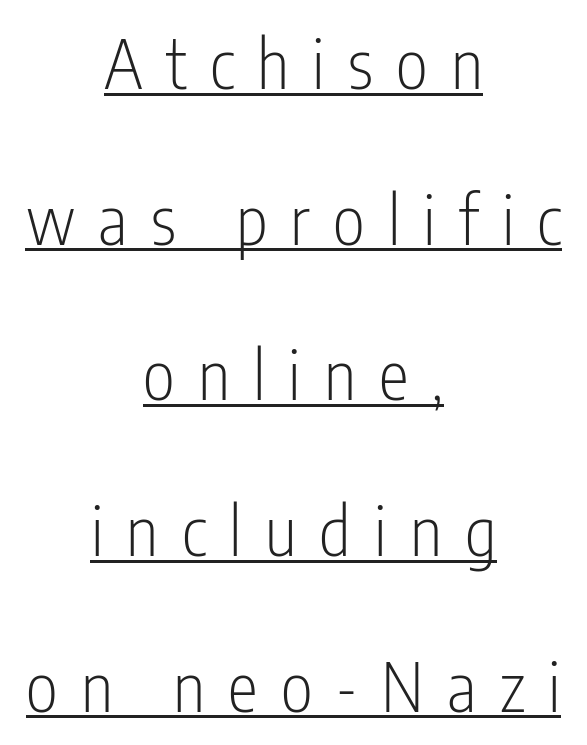
{"serif": "no", "italic": "no", "bold": "no", "weight": "light", "width": "condensed", "stroke_contrast": "low", "x_height": "medium", "monospaced": "no", "underline": "yes", "align": "center", "line_spacing": "loose", "line_spacing_ratio": 2.29, "letter_spacing": "wide", "letter_spacing_em": 0.34, "glyph_px": 68}
